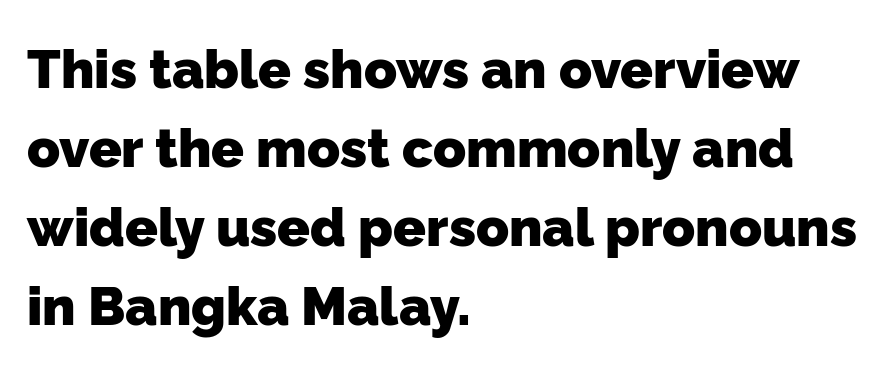
Q: Is the text bold? A: Yes.
Q: Is the typeface a serif or a sans-serif typeface? A: Sans-serif.
Q: Is the text underlined? A: No.
Q: How is the paragraph aligned? A: Left-aligned.
Q: Is the spacing between letters normal or unusually wide? A: Normal.
Q: Is the spacing between lines tight, normal or loose? A: Normal.
Q: Width (condensed, normal, or wide)? A: Normal.
Q: Stroke contrast? A: Low.
Q: x-height? A: Medium.
Q: Monospaced? A: No.
